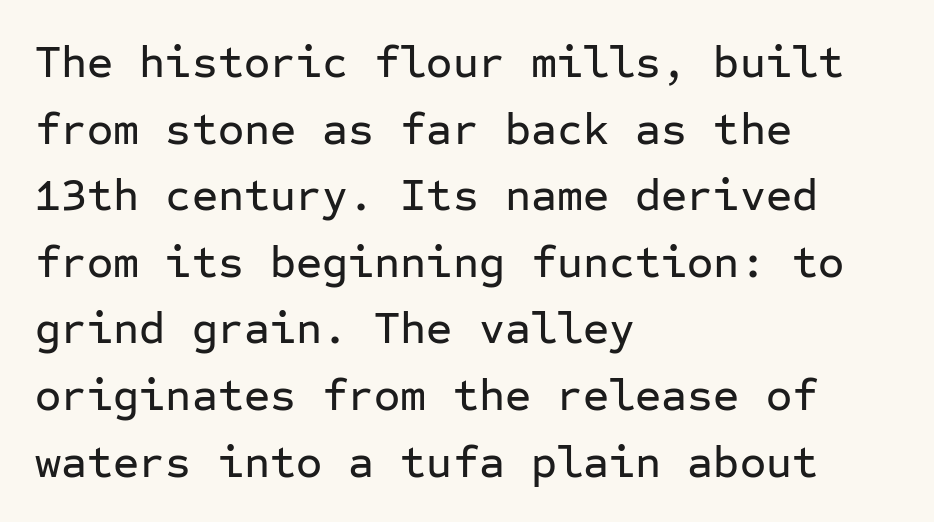
Between one letter and the next there's only the usual sliver of space. Decoration check: the copy has no underline. Is this a fixed-width face? Yes — each glyph sits in an identical cell. No italicization has been applied; the sample stays upright.
